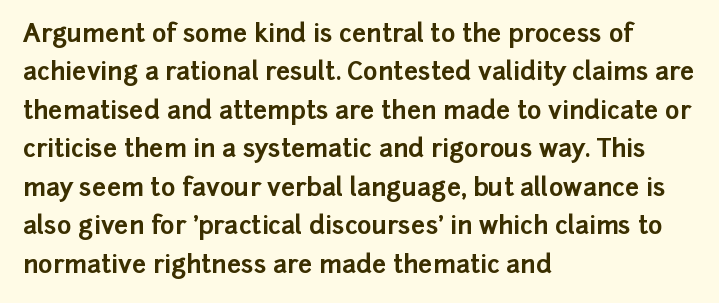
{"italic": "no", "bold": "yes", "underline": "no", "align": "left", "line_spacing": "normal", "line_spacing_ratio": 1.54, "letter_spacing": "normal", "letter_spacing_em": 0.0, "glyph_px": 25}
